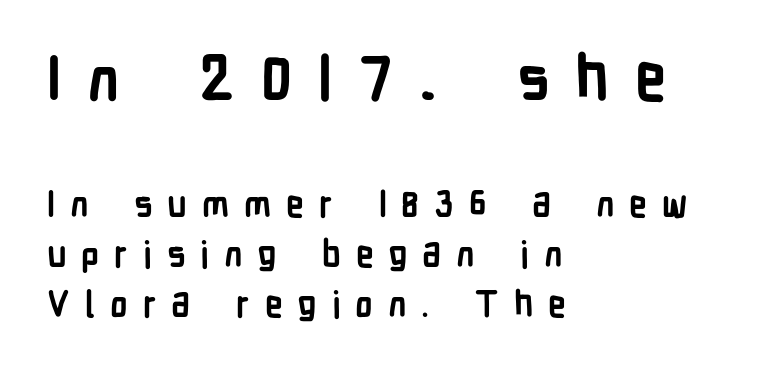
{"serif": "no", "italic": "no", "bold": "yes", "weight": "semibold", "width": "condensed", "stroke_contrast": "low", "x_height": "medium", "monospaced": "no", "underline": "no", "align": "left", "line_spacing": "normal", "line_spacing_ratio": 1.4, "letter_spacing": "wide", "letter_spacing_em": 0.41, "larger_block": "first", "size_ratio": 1.75, "glyph_px": 63}
